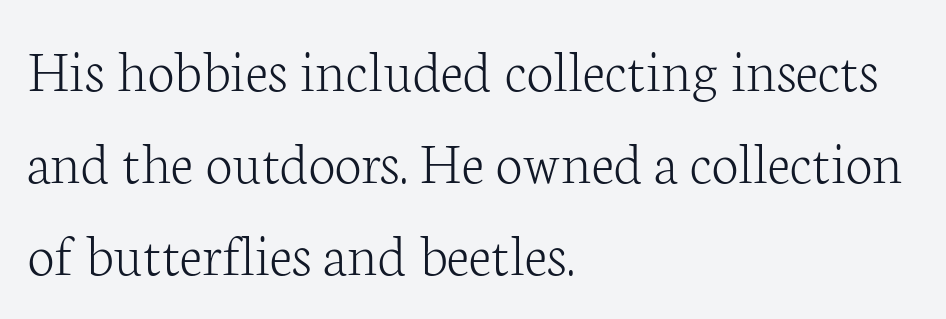
Q: Is the text bold? A: No.
Q: Is the text italic (slanted)? A: No, it is upright.
Q: Is the typeface a serif or a sans-serif typeface? A: Serif.
Q: Is the text underlined? A: No.
Q: How is the paragraph aligned? A: Left-aligned.
Q: Is the spacing between letters normal or unusually wide? A: Normal.
Q: Is the spacing between lines tight, normal or loose? A: Normal.
Q: Width (condensed, normal, or wide)? A: Normal.
Q: Stroke contrast? A: Low.
Q: x-height? A: Medium.
Q: Monospaced? A: No.
